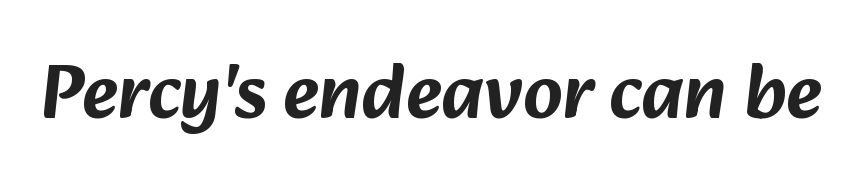
{"serif": "no", "width": "normal", "stroke_contrast": "low", "x_height": "medium", "monospaced": "no", "underline": "no", "letter_spacing": "normal", "letter_spacing_em": 0.0, "glyph_px": 77}
